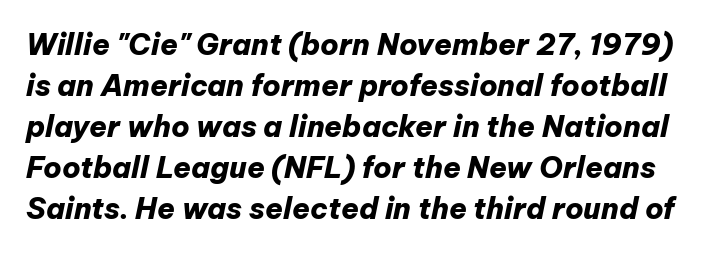
Looks like regular typesetting: each glyph gets only the width it needs. The lines sit at an ordinary, default distance from one another. The letters are slanted; this is an italic face. Just letters on the line, the space beneath them empty. Compared with typical body copy, the letter spacing here is the same.
